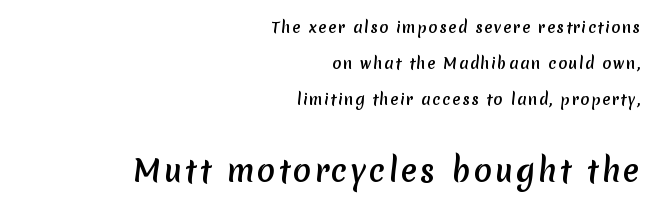
{"serif": "no", "width": "normal", "stroke_contrast": "medium", "x_height": "medium", "monospaced": "no", "underline": "no", "align": "right", "line_spacing": "loose", "line_spacing_ratio": 2.4, "larger_block": "second", "size_ratio": 2.0, "glyph_px": 30}
